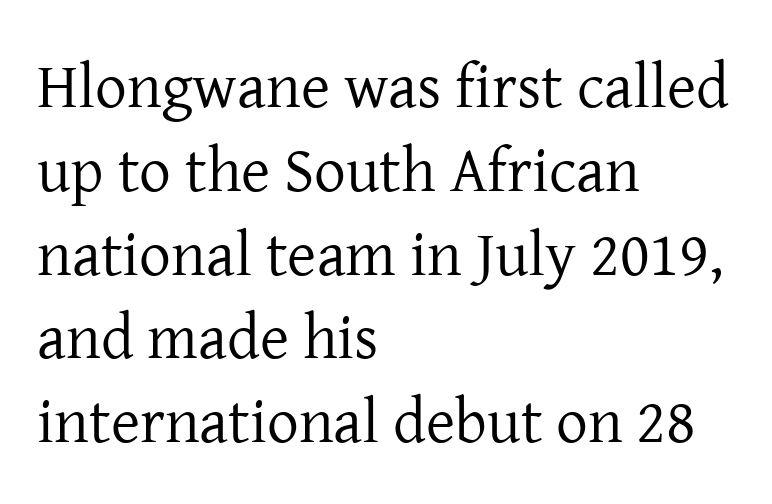
The image shows 63 px regular-weight serif type, upright; set left-aligned, normal line spacing (1.33x), normal letter spacing, not underlined; low stroke contrast and a medium x-height.
